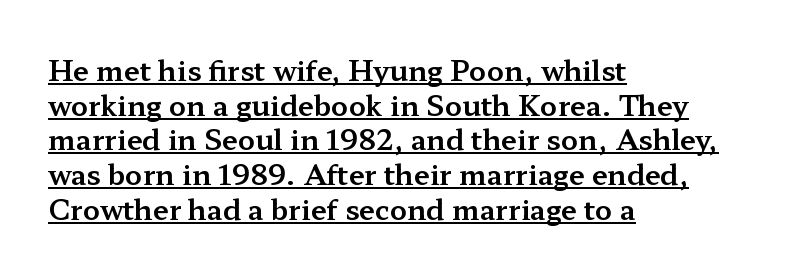
{"serif": "yes", "italic": "no", "width": "wide", "stroke_contrast": "medium", "x_height": "medium", "monospaced": "no", "underline": "yes", "align": "left", "line_spacing_ratio": 1.24, "letter_spacing": "normal", "letter_spacing_em": 0.0, "glyph_px": 28}
